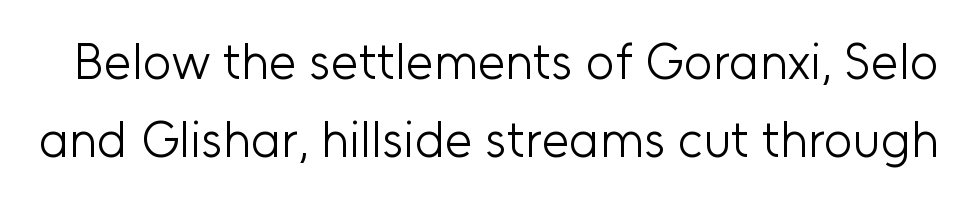
The zone under the glyphs is completely vacant. Observe the ordinary spacing: letters are neighbours, not strangers. Characters remain perfectly vertical along every line. These lines are rendered in a variable-pitch font. The face used here is a sans, in the tradition of grotesques and geometrics.
